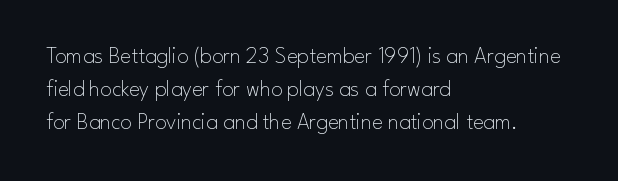
{"italic": "no", "bold": "no", "underline": "no", "align": "left", "line_spacing": "normal", "line_spacing_ratio": 1.43, "letter_spacing": "normal", "letter_spacing_em": 0.0, "glyph_px": 23}
